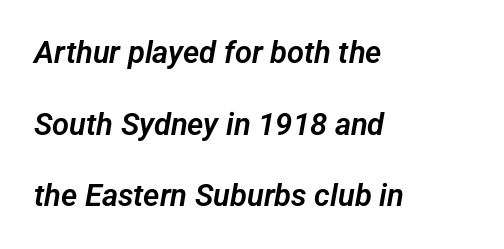
Q: Is the typeface a serif or a sans-serif typeface? A: Sans-serif.
Q: Is the text underlined? A: No.
Q: How is the paragraph aligned? A: Left-aligned.
Q: Is the spacing between letters normal or unusually wide? A: Normal.
Q: Is the spacing between lines tight, normal or loose? A: Loose.
Q: Width (condensed, normal, or wide)? A: Normal.
Q: Stroke contrast? A: Low.
Q: x-height? A: Medium.
Q: Monospaced? A: No.
